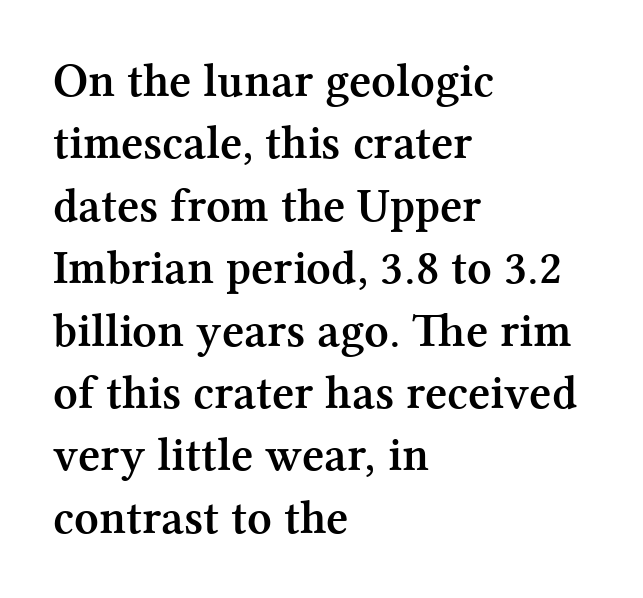
{"serif": "yes", "italic": "no", "bold": "yes", "weight": "semibold", "width": "normal", "stroke_contrast": "medium", "x_height": "medium", "monospaced": "no", "underline": "no", "align": "left", "line_spacing": "normal", "line_spacing_ratio": 1.3, "letter_spacing": "normal", "letter_spacing_em": 0.0, "glyph_px": 48}
